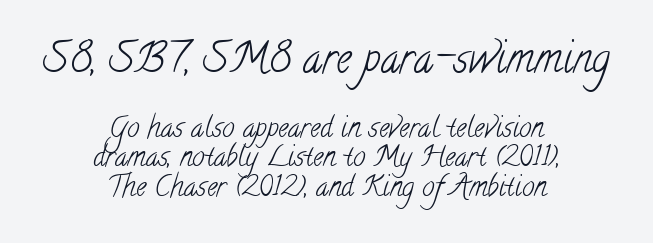
The image shows 42 px light, condensed type; set centered, tight line spacing (1.07x), normal letter spacing, not underlined; the first (top) block is 1.5x larger; low stroke contrast and a small x-height.
